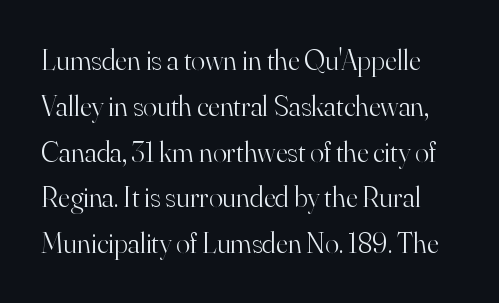
The image shows 29 px light serif type, upright; set normal line spacing (1.58x), normal letter spacing, not underlined; high stroke contrast and a small x-height.
